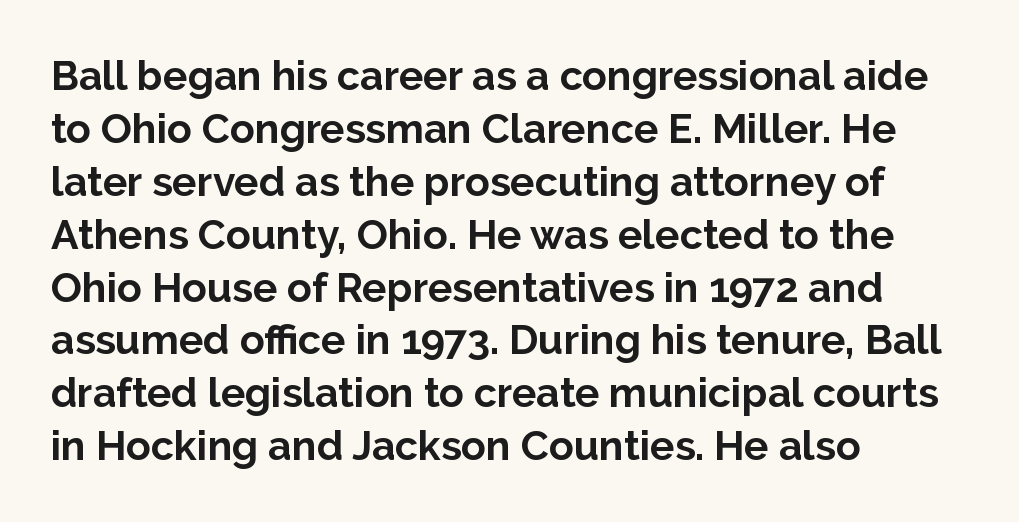
{"serif": "no", "italic": "no", "bold": "yes", "weight": "bold", "width": "normal", "stroke_contrast": "low", "x_height": "medium", "monospaced": "no", "underline": "no", "align": "left", "line_spacing": "normal", "line_spacing_ratio": 1.29, "letter_spacing": "normal", "letter_spacing_em": 0.0, "glyph_px": 41}
